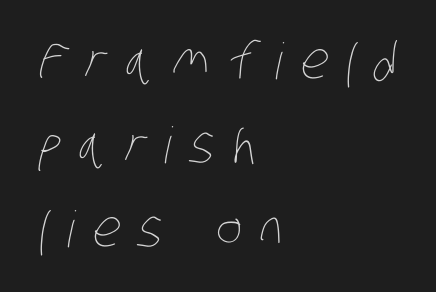
Q: Is the text bold? A: No.
Q: Is the text underlined? A: No.
Q: How is the paragraph aligned? A: Left-aligned.
Q: Is the spacing between letters normal or unusually wide? A: Unusually wide.
Q: Is the spacing between lines tight, normal or loose? A: Normal.
Q: Width (condensed, normal, or wide)? A: Condensed.
Q: Stroke contrast? A: Low.
Q: x-height? A: Large.
Q: Monospaced? A: No.
